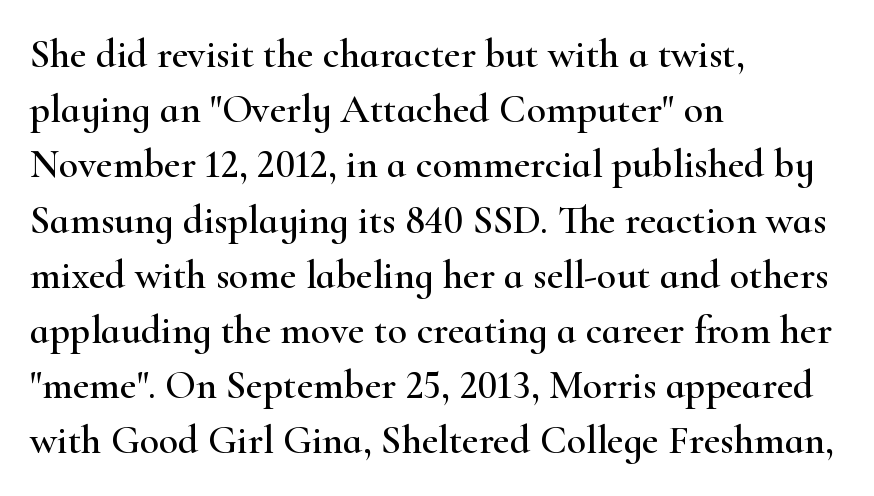
The image shows 40 px wide serif type, upright; set left-aligned, normal line spacing (1.38x), normal letter spacing, not underlined; high stroke contrast and a small x-height.
